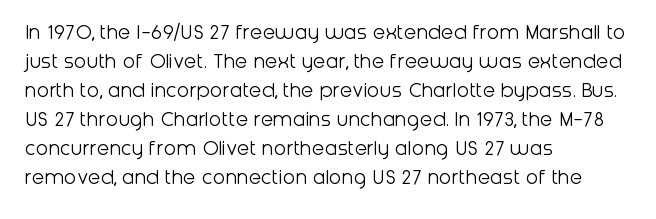
Q: Is the text bold? A: No.
Q: Is the text italic (slanted)? A: No, it is upright.
Q: Is the text underlined? A: No.
Q: How is the paragraph aligned? A: Left-aligned.
Q: Is the spacing between letters normal or unusually wide? A: Normal.
Q: Is the spacing between lines tight, normal or loose? A: Normal.
